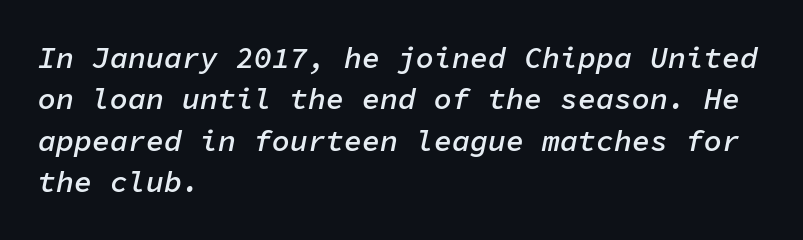
{"italic": "yes", "lean": "right", "slant_degrees": 11, "bold": "semi", "weight": "semibold", "width": "normal", "stroke_contrast": "low", "x_height": "medium", "monospaced": "yes", "underline": "no", "align": "left", "line_spacing": "normal", "line_spacing_ratio": 1.38, "letter_spacing": "normal", "letter_spacing_em": 0.0, "glyph_px": 30}
